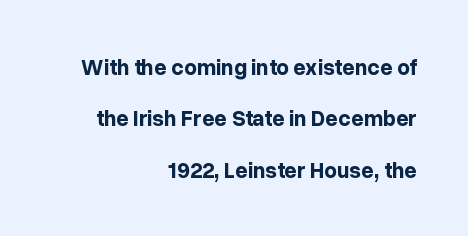
Q: Is the text bold? A: Yes.
Q: Is the text italic (slanted)? A: No, it is upright.
Q: Is the text underlined? A: No.
Q: How is the paragraph aligned? A: Right-aligned.
Q: Is the spacing between letters normal or unusually wide? A: Normal.
Q: Is the spacing between lines tight, normal or loose? A: Loose.
